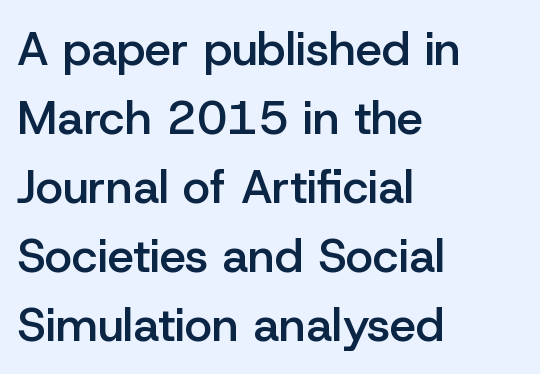
Q: Is the text bold? A: Semi-bold.
Q: Is the text italic (slanted)? A: No, it is upright.
Q: Is the typeface a serif or a sans-serif typeface? A: Sans-serif.
Q: Is the text underlined? A: No.
Q: How is the paragraph aligned? A: Left-aligned.
Q: Is the spacing between letters normal or unusually wide? A: Normal.
Q: Is the spacing between lines tight, normal or loose? A: Normal.
Q: Width (condensed, normal, or wide)? A: Normal.
Q: Stroke contrast? A: Low.
Q: x-height? A: Medium.
Q: Monospaced? A: No.
